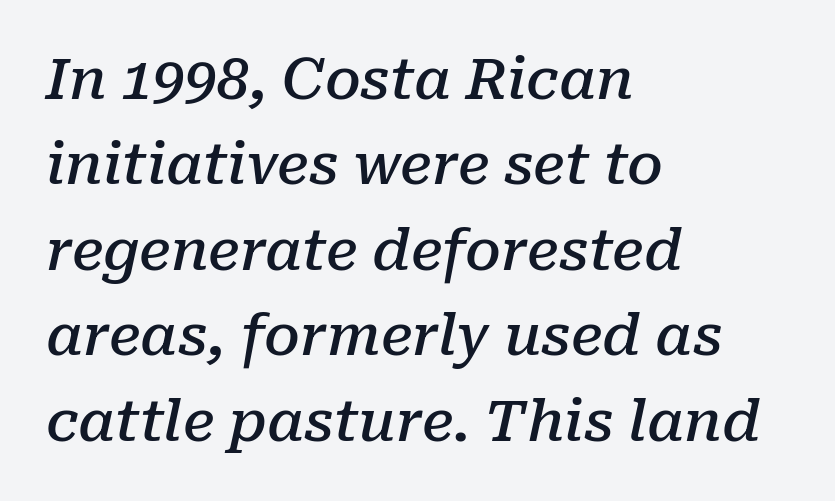
{"serif": "yes", "italic": "yes", "lean": "right", "slant_degrees": 10, "bold": "semi", "weight": "semibold", "width": "normal", "stroke_contrast": "low", "x_height": "medium", "monospaced": "no", "underline": "no", "align": "left", "line_spacing": "normal", "line_spacing_ratio": 1.5, "letter_spacing": "normal", "letter_spacing_em": 0.0, "glyph_px": 57}
